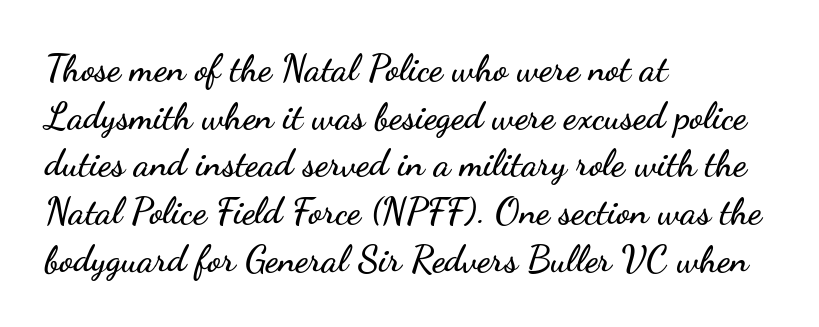
The image shows 37 px wide sans-serif type; set left-aligned, normal line spacing (1.29x), normal letter spacing, not underlined; low stroke contrast and a small x-height.
